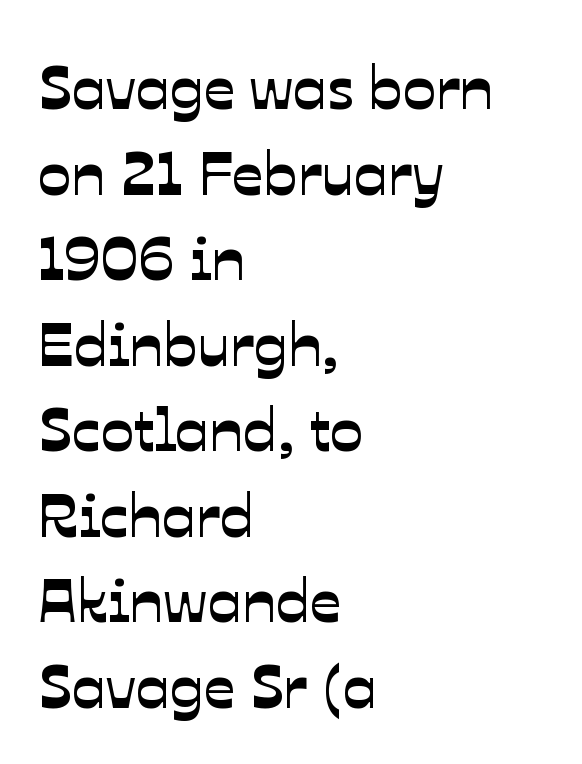
Q: Is the typeface a serif or a sans-serif typeface? A: Sans-serif.
Q: Is the text underlined? A: No.
Q: How is the paragraph aligned? A: Left-aligned.
Q: Is the spacing between letters normal or unusually wide? A: Normal.
Q: Is the spacing between lines tight, normal or loose? A: Normal.
Q: Width (condensed, normal, or wide)? A: Normal.
Q: Stroke contrast? A: Low.
Q: x-height? A: Medium.
Q: Monospaced? A: No.
